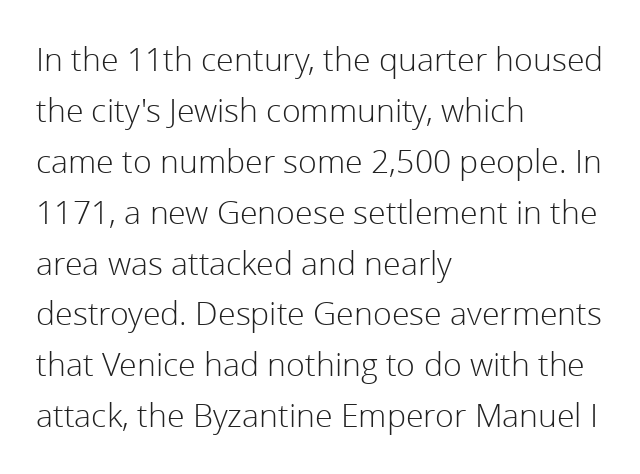
The image shows 32 px light sans-serif type, upright; set left-aligned, normal line spacing (1.59x), normal letter spacing, not underlined; a medium x-height.
